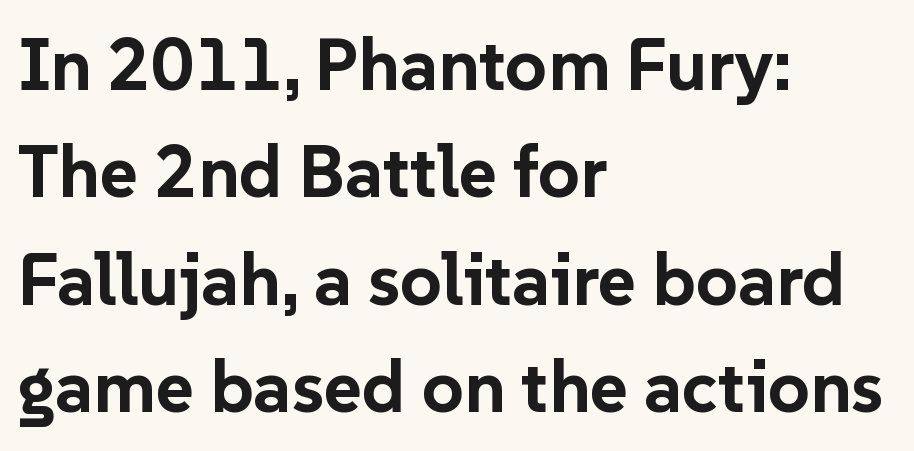
The image shows 73 px bold sans-serif type, upright; set left-aligned, normal line spacing (1.47x), normal letter spacing, not underlined; low stroke contrast and a medium x-height.
